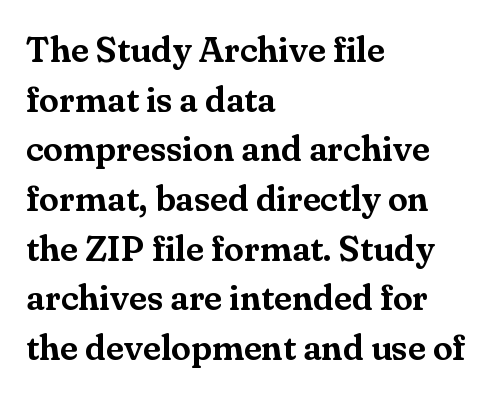
{"serif": "yes", "italic": "no", "width": "normal", "stroke_contrast": "medium", "x_height": "small", "monospaced": "no", "underline": "no", "align": "left", "line_spacing": "normal", "line_spacing_ratio": 1.38, "letter_spacing": "normal", "letter_spacing_em": 0.0, "glyph_px": 36}
